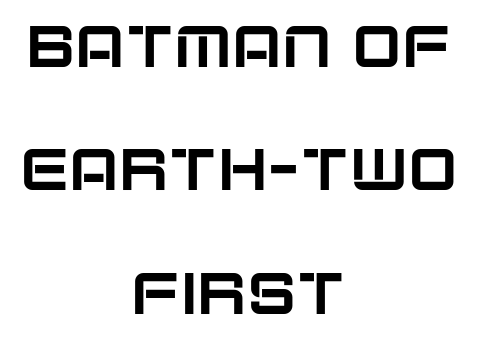
{"serif": "no", "italic": "no", "width": "normal", "stroke_contrast": "low", "x_height": "large", "monospaced": "no", "underline": "no", "align": "center", "line_spacing": "loose", "line_spacing_ratio": 2.09, "letter_spacing": "normal", "letter_spacing_em": 0.0, "glyph_px": 59}
